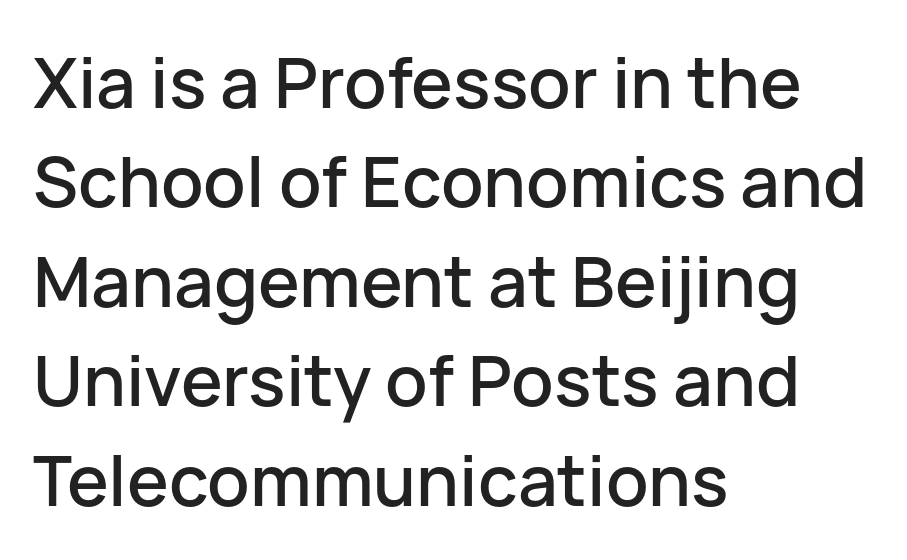
The image shows 70 px sans-serif type, upright; set left-aligned, normal line spacing (1.42x), normal letter spacing, not underlined; low stroke contrast and a medium x-height.
